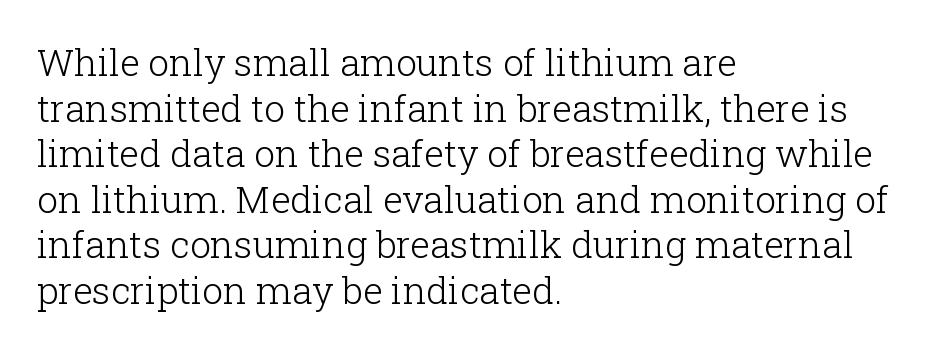
{"serif": "yes", "italic": "no", "bold": "no", "weight": "light", "width": "normal", "stroke_contrast": "low", "x_height": "medium", "monospaced": "no", "underline": "no", "align": "left", "line_spacing_ratio": 1.23, "letter_spacing": "normal", "letter_spacing_em": 0.0, "glyph_px": 37}
